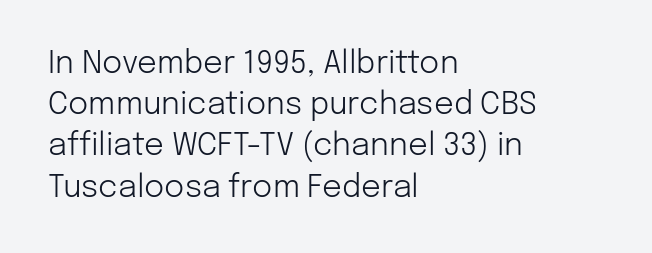
Nothing heavy about these letters — not bold at all. Short note: letters normally spaced. Are there feet on the stems? There aren't — it's a sans. Spacing verdict: proportional, widths tailored to each character.
